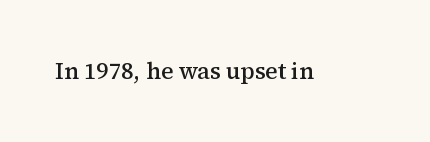
The image shows 23 px text type, upright; set normal letter spacing, not underlined.
